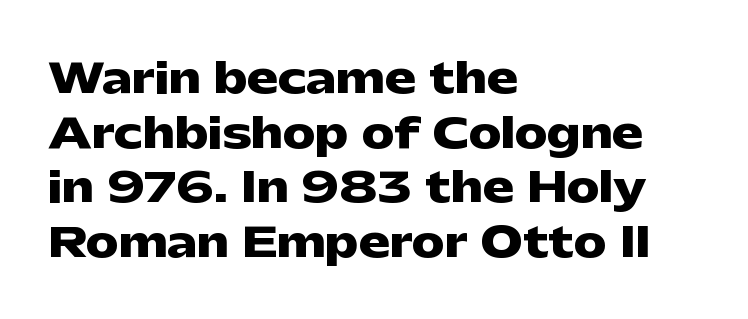
Does the copy run flush right? No — it runs flush left. This rendering features lettering with no underline. A normal amount of white space separates one row of letters from the next. Pretty heavy lettering here — definitely bold. Inter-character spacing is left at the font's built-in metrics.
